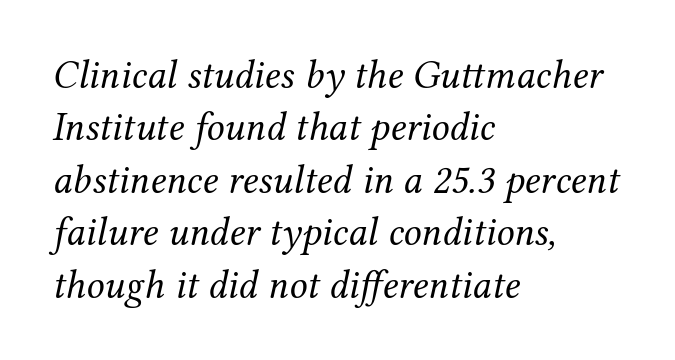
Q: Is the text bold? A: No.
Q: Is the text italic (slanted)? A: Yes, it leans right by about 12 degrees.
Q: Is the typeface a serif or a sans-serif typeface? A: Serif.
Q: Is the text underlined? A: No.
Q: How is the paragraph aligned? A: Left-aligned.
Q: Is the spacing between letters normal or unusually wide? A: Normal.
Q: Is the spacing between lines tight, normal or loose? A: Normal.
Q: Width (condensed, normal, or wide)? A: Normal.
Q: Stroke contrast? A: Medium.
Q: x-height? A: Medium.
Q: Monospaced? A: No.
